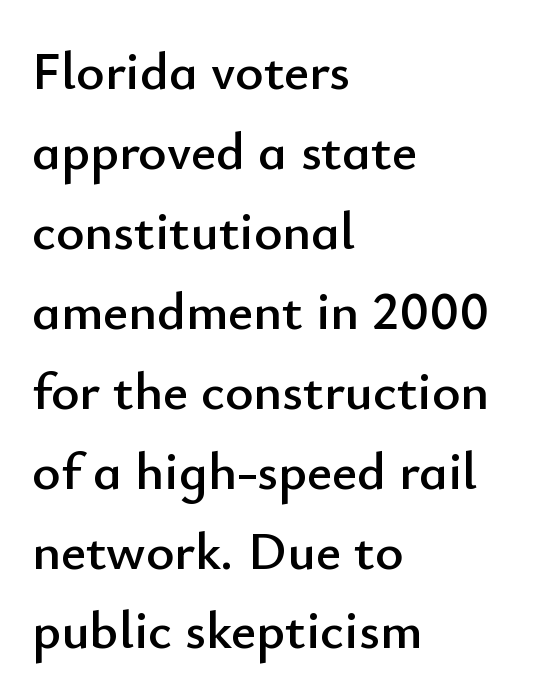
The image shows 54 px sans-serif type, upright; set left-aligned, normal line spacing (1.48x), normal letter spacing, not underlined; low stroke contrast and a small x-height.
